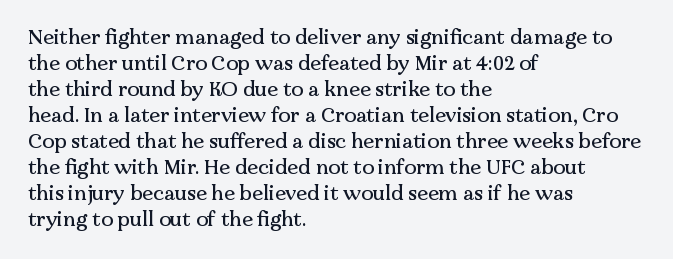
The image shows 20 px text type, upright; set left-aligned, normal line spacing (1.3x), normal letter spacing, not underlined.
